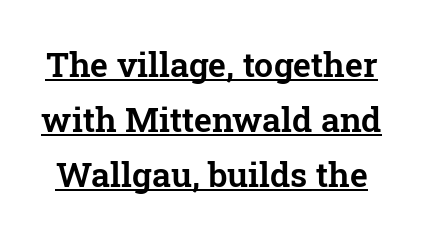
{"serif": "yes", "italic": "no", "width": "normal", "stroke_contrast": "low", "x_height": "medium", "monospaced": "no", "underline": "yes", "line_spacing": "normal", "line_spacing_ratio": 1.62, "letter_spacing": "normal", "letter_spacing_em": 0.0, "glyph_px": 34}
